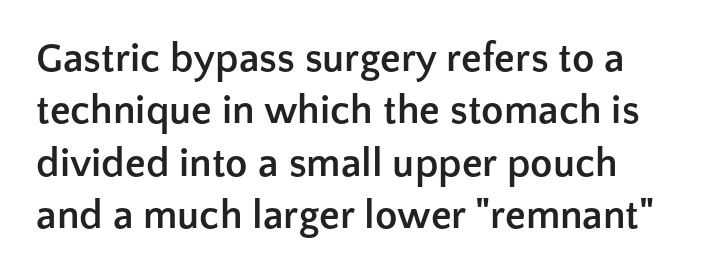
The image shows 41 px semibold sans-serif type, upright; set normal line spacing (1.28x), normal letter spacing, not underlined; low stroke contrast and a medium x-height.
